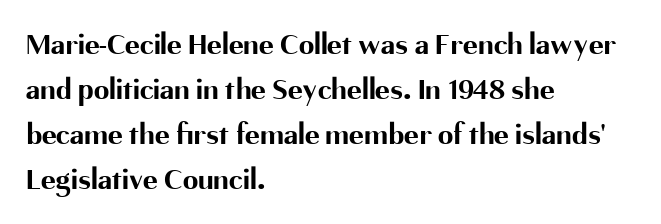
Successive baselines arrive at the customary interval. The lettering stays uniformly vertical, giving the passage a roman look. The gaps between neighbouring characters are ordinary and unremarkable. Check under the words: just untouched page. The paragraph shown leans on its left margin. Character widths vary here, with narrow letters taking less room than wide ones.
